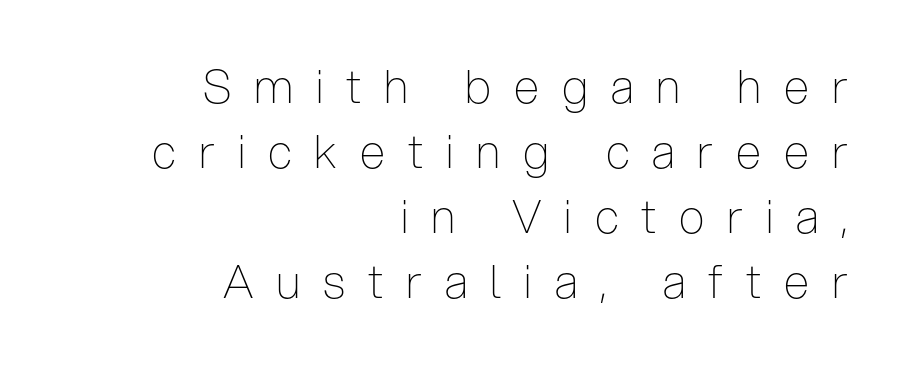
Tracking value appears strongly positive — letters spread wide. On a weight scale, this lands at 450 or below. The designer went with a sans here, leaving each stem footless. Is this a fixed-width face? No — the glyphs have proportional, varying widths.
